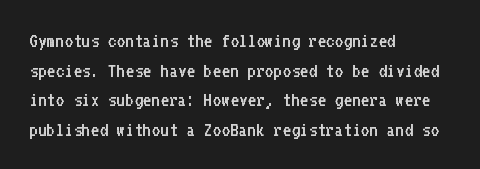
Q: Is the text bold? A: No.
Q: Is the text italic (slanted)? A: No, it is upright.
Q: Is the text underlined? A: No.
Q: How is the paragraph aligned? A: Left-aligned.
Q: Is the spacing between letters normal or unusually wide? A: Normal.
Q: Is the spacing between lines tight, normal or loose? A: Normal.
